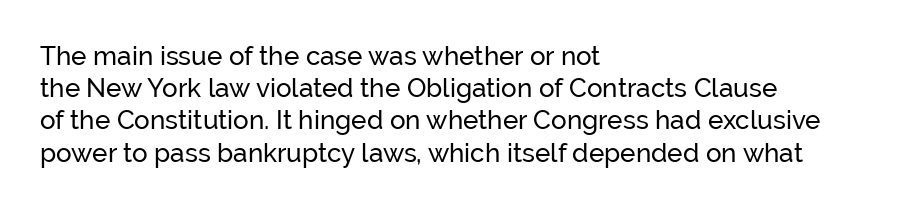
You could call the tracking neutral — neither tight nor loose. Posture: upright roman. Which margin do the lines hug? The left one — the right edge is uneven. Decoration check: the copy has no underline.
